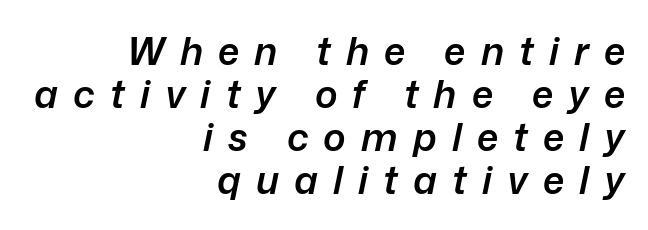
Slant detected: the letters are inclined. Spacing between characters has been opened up far beyond the box default. Line endings align vertically; line beginnings do not. Horizontal bands of white between lines are thin slivers.
